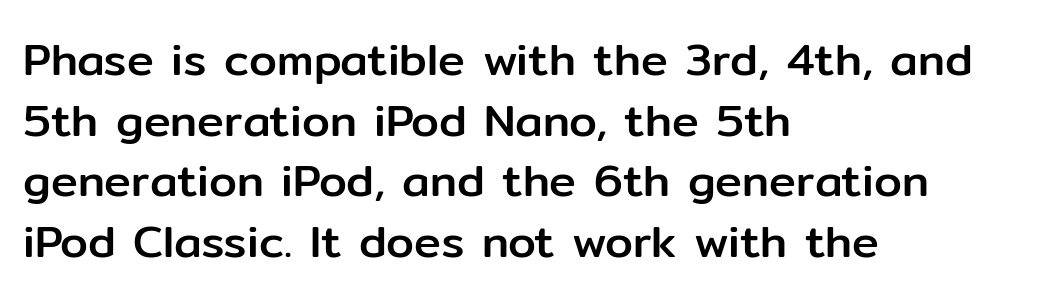
The space directly below the letters is spotless. Each line starts at the same left margin while the right side varies. Designer's note — italics off, roman on. The rendering uses natural spacing where letterforms have individual widths. Short note: letters normally spaced.
